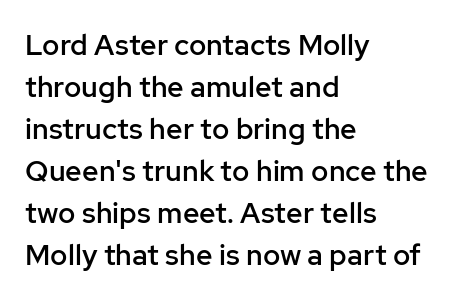
How heavy is the stroke? Medium-heavy — a semibold, shy of bold. Each word holds together tightly as a unit, with standard inter-letter gaps. The letters stand straight up with perfectly vertical stems. Horizontal bands of white between lines are of average thickness.
